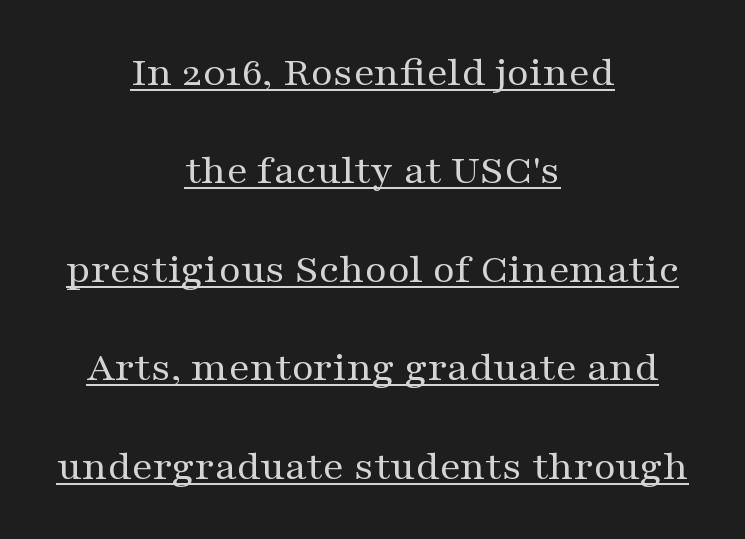
Q: Is the text bold? A: No.
Q: Is the text italic (slanted)? A: No, it is upright.
Q: Is the typeface a serif or a sans-serif typeface? A: Serif.
Q: Is the text underlined? A: Yes.
Q: How is the paragraph aligned? A: Centered.
Q: Is the spacing between letters normal or unusually wide? A: Normal.
Q: Is the spacing between lines tight, normal or loose? A: Loose.
Q: Width (condensed, normal, or wide)? A: Wide.
Q: Stroke contrast? A: Medium.
Q: x-height? A: Medium.
Q: Monospaced? A: No.
